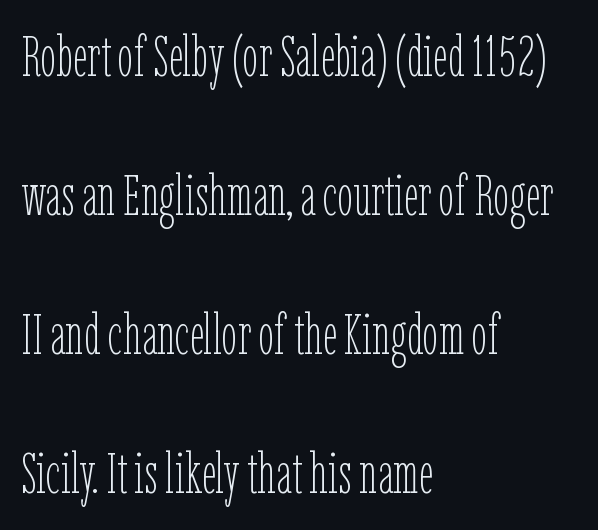
The image shows 57 px thin, condensed type, upright; set left-aligned, loose line spacing (2.44x), normal letter spacing, not underlined; low stroke contrast and a medium x-height.
